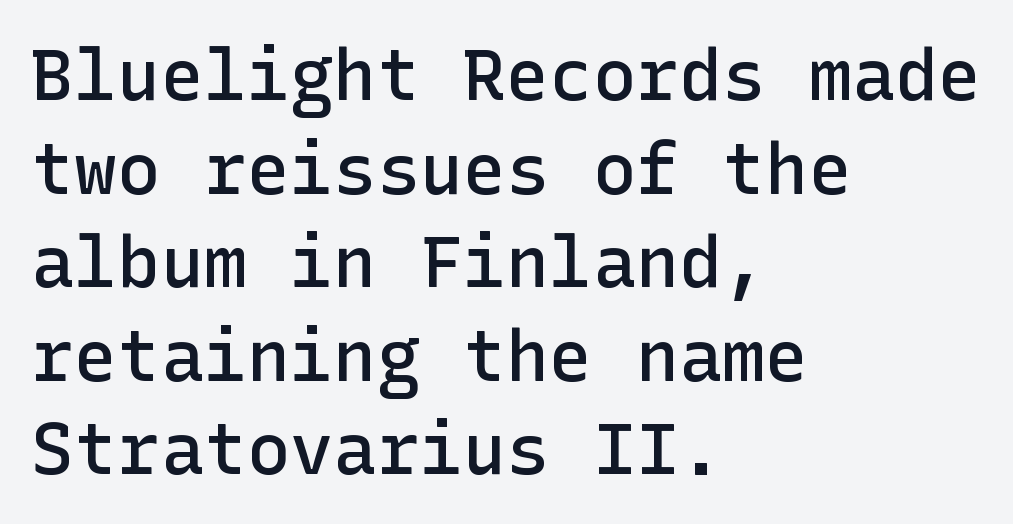
{"serif": "no", "italic": "no", "bold": "semi", "weight": "semibold", "width": "normal", "stroke_contrast": "low", "x_height": "medium", "underline": "no", "align": "left", "line_spacing": "normal", "line_spacing_ratio": 1.3, "letter_spacing": "normal", "letter_spacing_em": 0.0, "glyph_px": 72}
